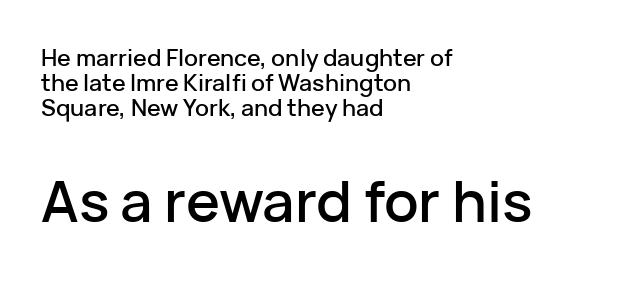
{"serif": "no", "italic": "no", "width": "normal", "stroke_contrast": "low", "x_height": "medium", "monospaced": "no", "underline": "no", "align": "left", "line_spacing": "tight", "line_spacing_ratio": 1.08, "letter_spacing": "normal", "letter_spacing_em": 0.0, "larger_block": "second", "size_ratio": 2.48, "glyph_px": 57}
